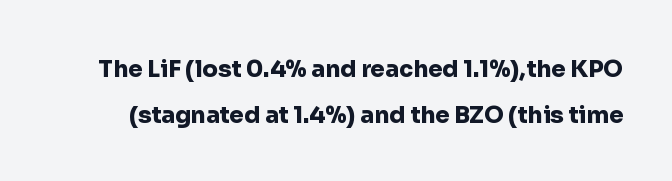
Q: Is the text bold? A: Yes.
Q: Is the text italic (slanted)? A: No, it is upright.
Q: Is the text underlined? A: No.
Q: Is the spacing between letters normal or unusually wide? A: Normal.
Q: Is the spacing between lines tight, normal or loose? A: Loose.
